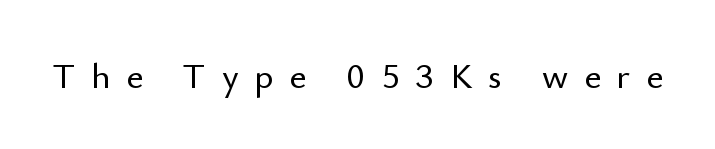
The image shows 36 px sans-serif type, upright; set unusually wide letter spacing (+0.44 em), not underlined; low stroke contrast and a small x-height.
